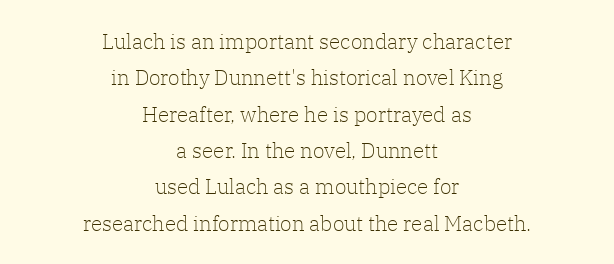
{"italic": "no", "bold": "no", "underline": "no", "align": "center", "line_spacing_ratio": 1.73, "letter_spacing": "normal", "letter_spacing_em": 0.0, "glyph_px": 21}
